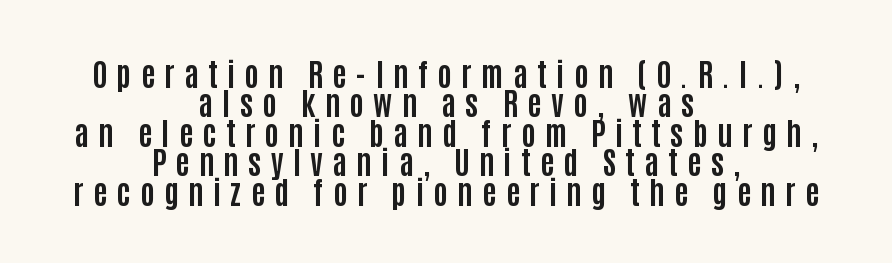
Q: Is the text bold? A: Yes.
Q: Is the text italic (slanted)? A: No, it is upright.
Q: Is the typeface a serif or a sans-serif typeface? A: Sans-serif.
Q: Is the text underlined? A: No.
Q: How is the paragraph aligned? A: Centered.
Q: Is the spacing between letters normal or unusually wide? A: Unusually wide.
Q: Is the spacing between lines tight, normal or loose? A: Tight.
Q: Width (condensed, normal, or wide)? A: Condensed.
Q: Stroke contrast? A: Low.
Q: x-height? A: Large.
Q: Monospaced? A: No.
